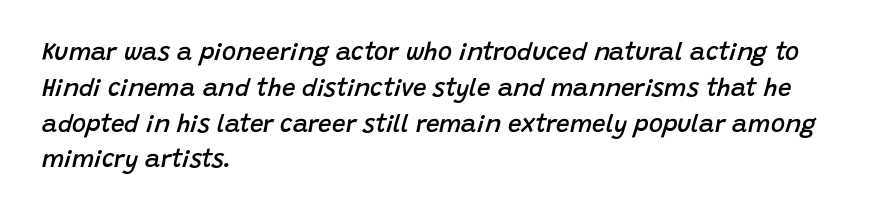
{"italic": "yes", "lean": "right", "slant_degrees": 15, "bold": "semi", "underline": "no", "align": "left", "line_spacing": "normal", "line_spacing_ratio": 1.49, "letter_spacing": "normal", "letter_spacing_em": 0.0, "glyph_px": 24}
